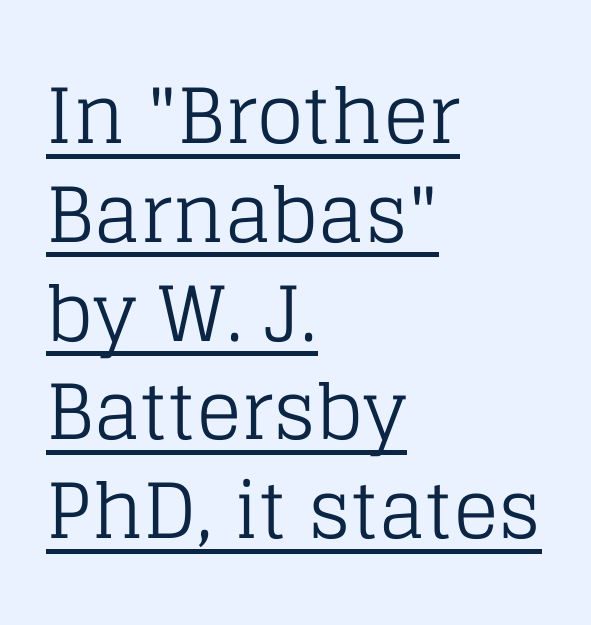
Q: Is the text bold? A: No.
Q: Is the text italic (slanted)? A: No, it is upright.
Q: Is the typeface a serif or a sans-serif typeface? A: Serif.
Q: Is the text underlined? A: Yes.
Q: How is the paragraph aligned? A: Left-aligned.
Q: Is the spacing between letters normal or unusually wide? A: Normal.
Q: Is the spacing between lines tight, normal or loose? A: Normal.
Q: Width (condensed, normal, or wide)? A: Normal.
Q: Stroke contrast? A: Low.
Q: x-height? A: Large.
Q: Monospaced? A: No.
